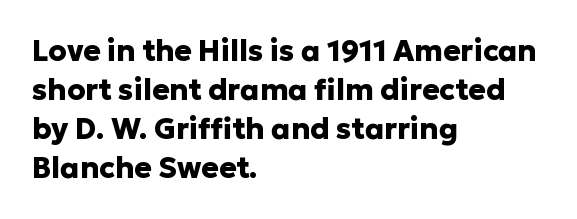
Do the letters lean? They stand straight. Is this a fixed-width face? No — the glyphs have proportional, varying widths. If you measured baseline to baseline, you'd find a middling distance. The horizontal fit of the characters is conventional and even.
